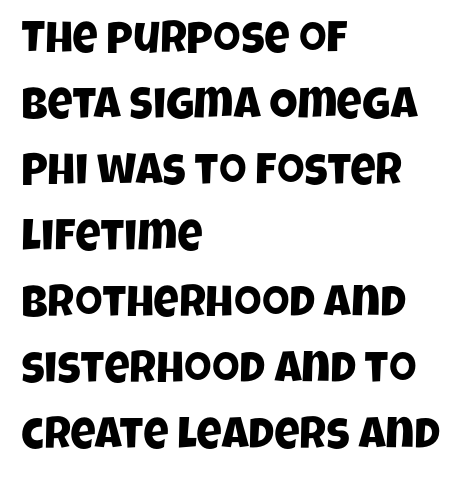
{"serif": "no", "width": "condensed", "stroke_contrast": "low", "x_height": "large", "monospaced": "no", "underline": "no", "align": "left", "line_spacing": "normal", "line_spacing_ratio": 1.5, "letter_spacing": "normal", "letter_spacing_em": 0.0, "glyph_px": 44}
